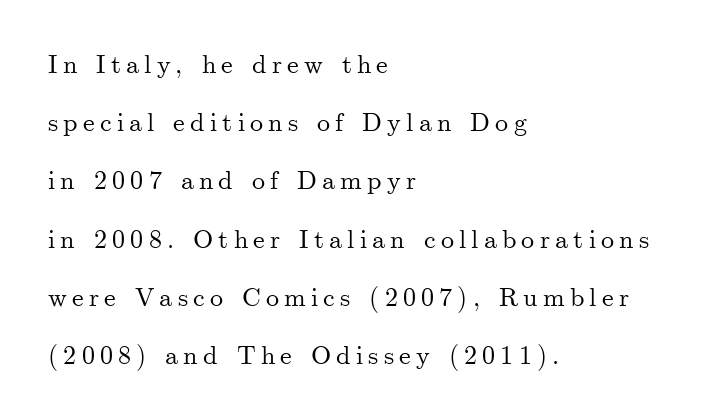
The leading is generous, giving the passage an open texture. Between one letter and the next there's a generous, obvious gap. Bare-footed words on every line. The type sits square on the baseline with zero lean. Every row of glyphs begins at an identical x-position on the left.
